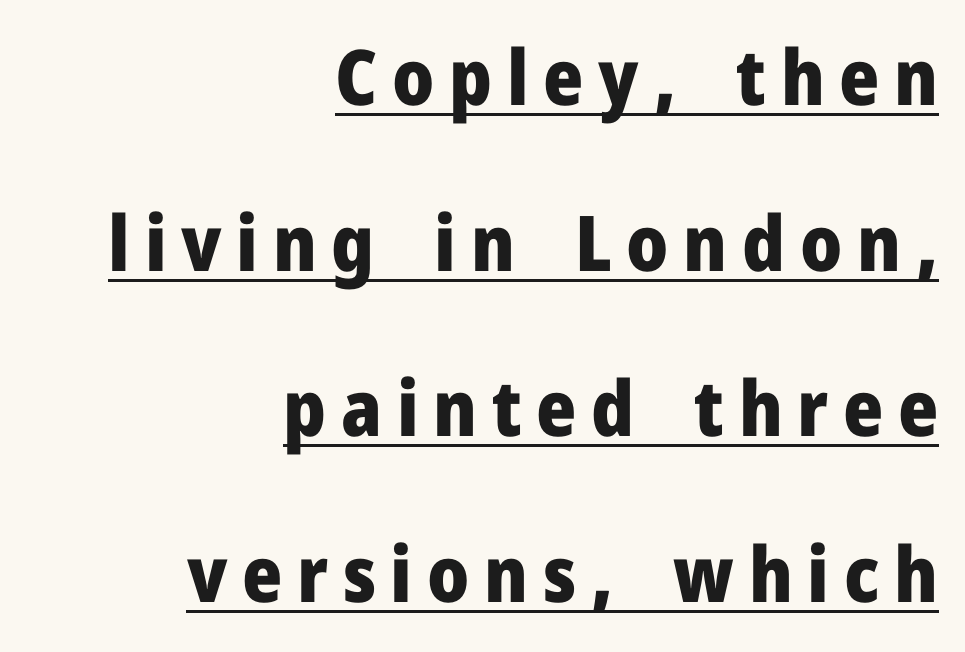
Q: Is the text bold? A: Yes.
Q: Is the text italic (slanted)? A: No, it is upright.
Q: Is the typeface a serif or a sans-serif typeface? A: Sans-serif.
Q: Is the text underlined? A: Yes.
Q: How is the paragraph aligned? A: Right-aligned.
Q: Is the spacing between lines tight, normal or loose? A: Loose.
Q: Width (condensed, normal, or wide)? A: Normal.
Q: Stroke contrast? A: Low.
Q: x-height? A: Medium.
Q: Monospaced? A: No.
